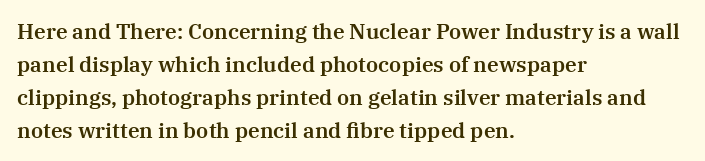
Do the letters lean? They stand straight. You could call the tracking neutral — neither tight nor loose. The passage shown is not underscored anywhere. The ragged edge is on the right, which tells us the setting is flush left. Students, observe: this is what conventionally led text looks like.
